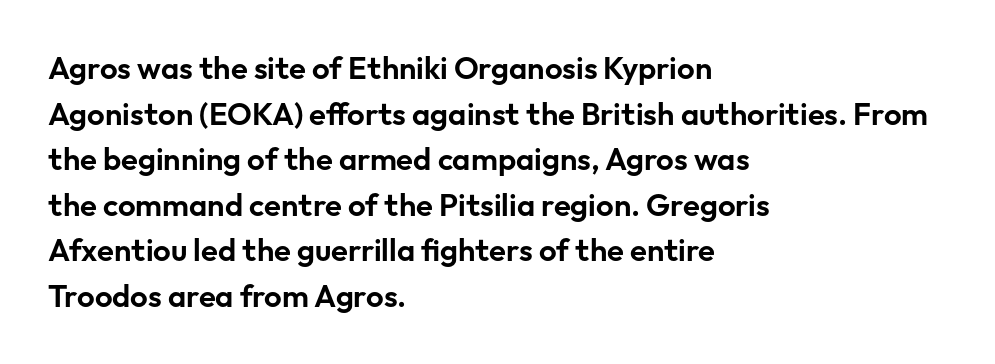
Q: Is the text italic (slanted)? A: No, it is upright.
Q: Is the typeface a serif or a sans-serif typeface? A: Sans-serif.
Q: Is the text underlined? A: No.
Q: How is the paragraph aligned? A: Left-aligned.
Q: Is the spacing between letters normal or unusually wide? A: Normal.
Q: Is the spacing between lines tight, normal or loose? A: Normal.
Q: Width (condensed, normal, or wide)? A: Normal.
Q: Stroke contrast? A: Low.
Q: x-height? A: Medium.
Q: Monospaced? A: No.
